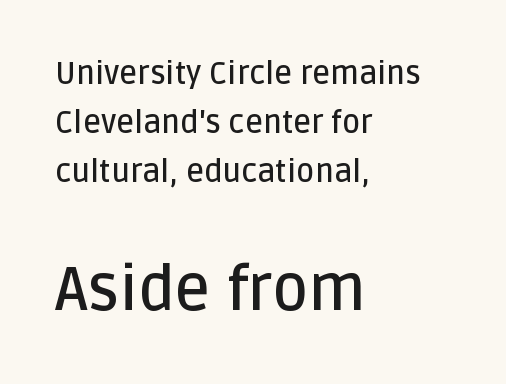
The image shows 62 px semibold sans-serif type, upright; set left-aligned, normal line spacing (1.58x), normal letter spacing, not underlined; the second (bottom) block is 2.0x larger; low stroke contrast and a large x-height.
